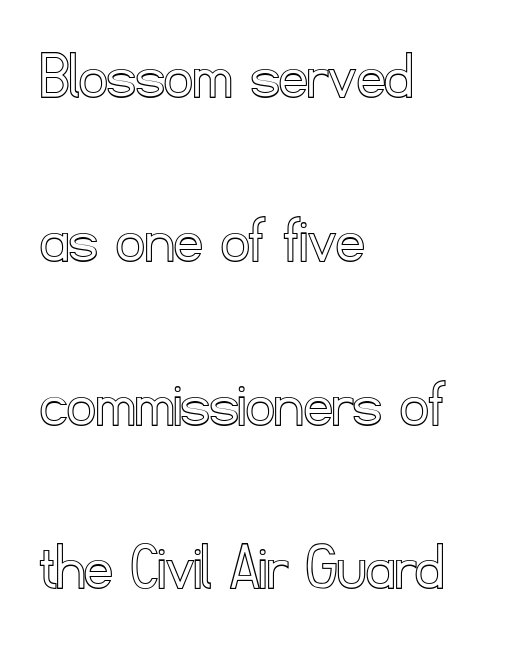
The line-height multiplier appears high, well above default. Here the designer chose a conventional face with non-uniform glyph widths. Underline: absent. These lines keep a tight, regular rhythm from letter to letter. Casual observation: everything's shoved over to the left. The type sits square on the baseline with zero lean.
